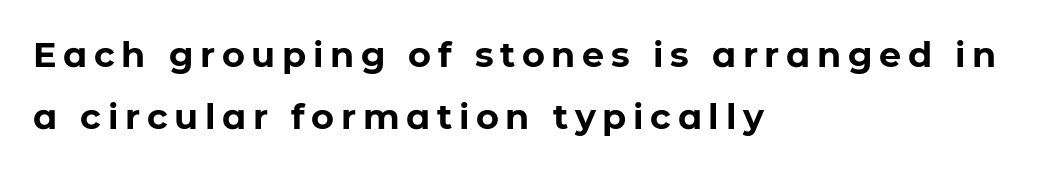
The image shows 35 px bold sans-serif type, upright; set left-aligned, line spacing 1.78x, not underlined; low stroke contrast and a medium x-height.
